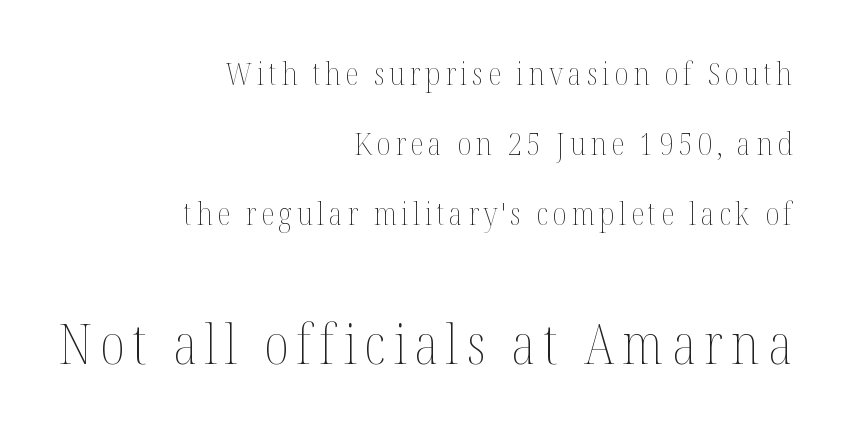
{"italic": "no", "bold": "no", "weight": "thin", "width": "condensed", "stroke_contrast": "medium", "x_height": "medium", "monospaced": "no", "underline": "no", "align": "right", "line_spacing": "loose", "line_spacing_ratio": 2.18, "larger_block": "second", "size_ratio": 1.75, "glyph_px": 56}
